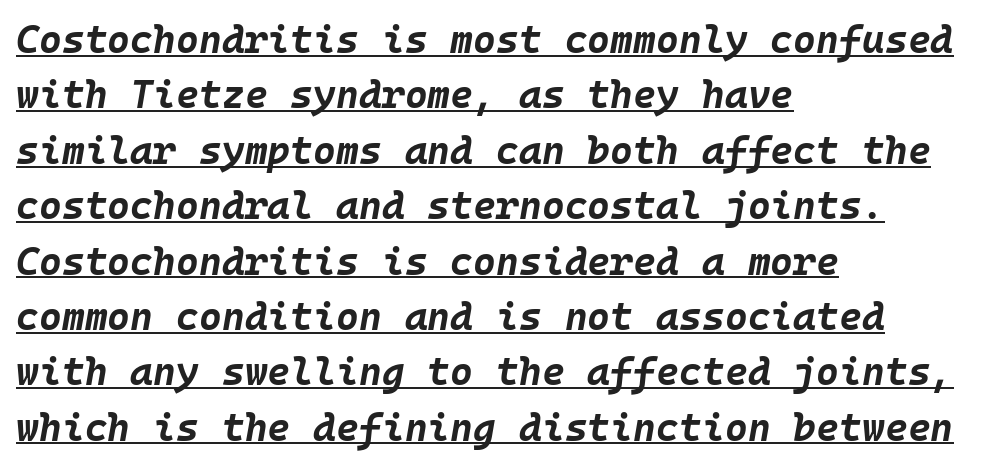
Q: Is the text bold? A: Yes.
Q: Is the text italic (slanted)? A: Yes, it leans right by about 10 degrees.
Q: Is the text underlined? A: Yes.
Q: How is the paragraph aligned? A: Left-aligned.
Q: Is the spacing between letters normal or unusually wide? A: Normal.
Q: Is the spacing between lines tight, normal or loose? A: Normal.
Q: Width (condensed, normal, or wide)? A: Normal.
Q: Stroke contrast? A: Low.
Q: x-height? A: Large.
Q: Monospaced? A: Yes.
